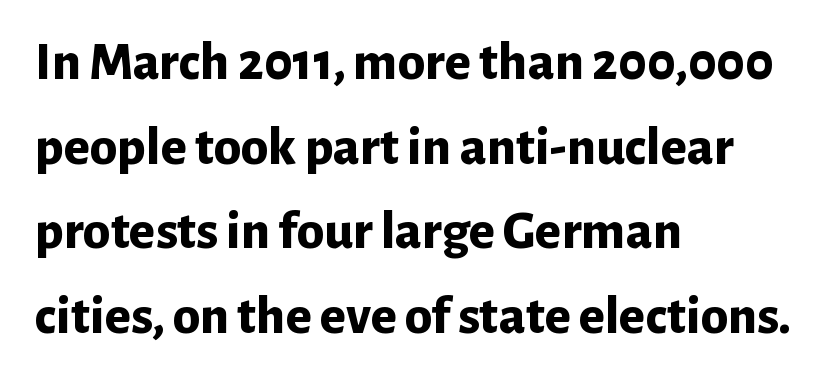
The image shows 55 px bold sans-serif type, upright; set left-aligned, normal line spacing (1.54x), normal letter spacing, not underlined; low stroke contrast and a medium x-height.
